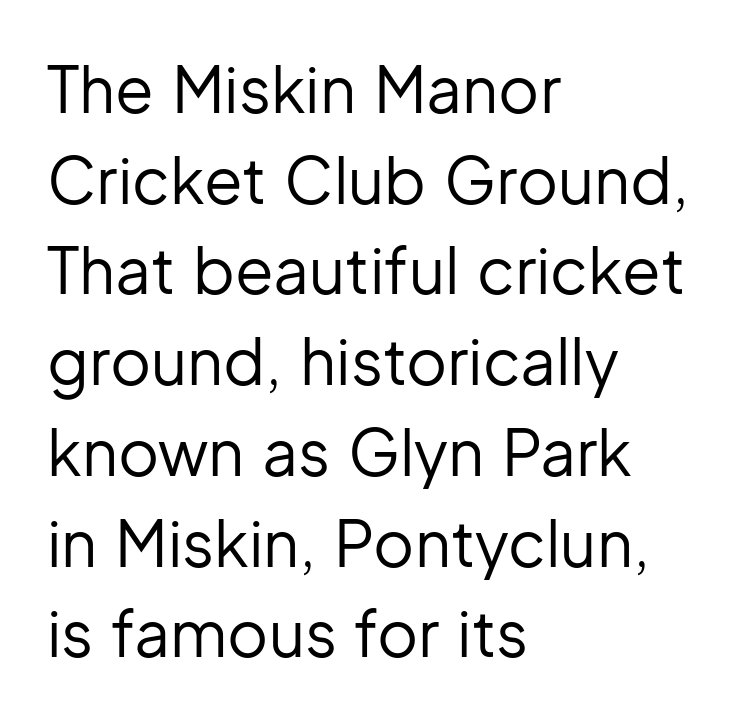
The image shows 63 px regular-weight sans-serif type, upright; set left-aligned, normal line spacing (1.44x), normal letter spacing, not underlined; low stroke contrast and a medium x-height.
